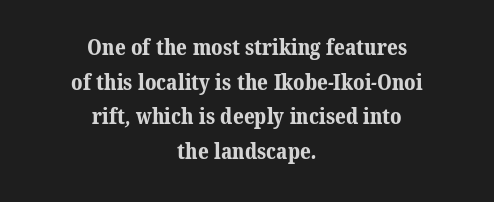
The image shows 21 px bold type; set centered, normal line spacing (1.65x), normal letter spacing, not underlined.
